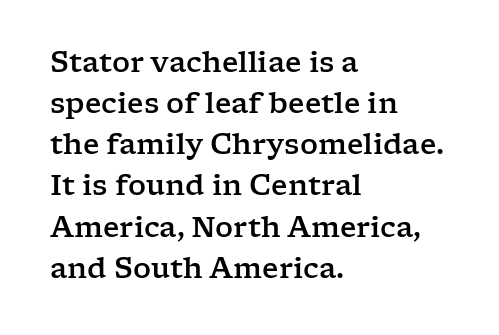
The image shows 28 px wide serif type, upright; set left-aligned, normal line spacing (1.47x), normal letter spacing, not underlined; low stroke contrast and a medium x-height.
